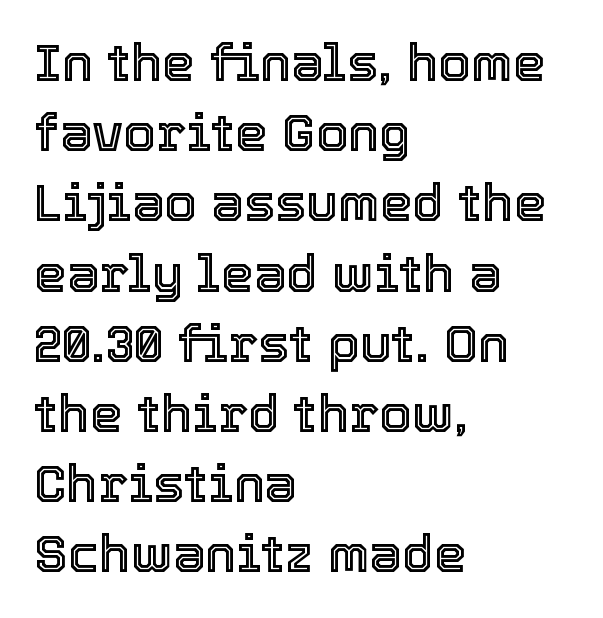
You can tell it's not italic because the verticals are truly vertical. This rendering uses left alignment, leaving the right contour irregular. Tracking here is standard; glyphs follow each other at the usual distance. Descenders are the only things crossing below the line. Looks like regular typesetting: each glyph gets only the width it needs. Successive baselines arrive at the customary interval.
